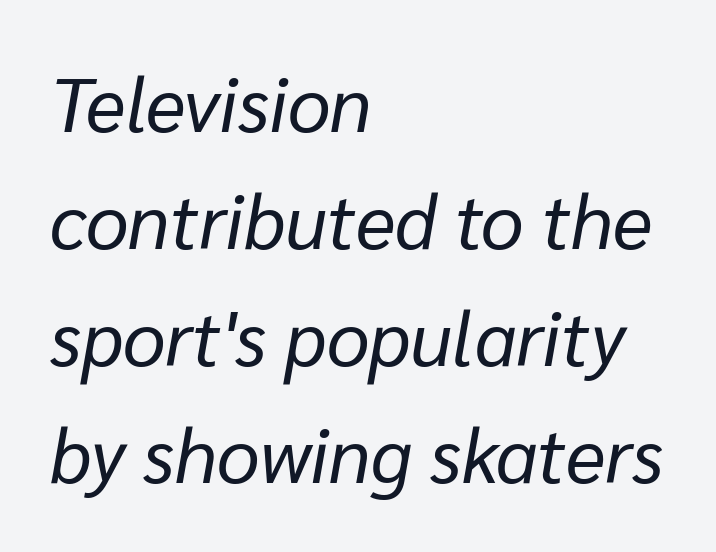
Q: Is the text bold? A: No.
Q: Is the text italic (slanted)? A: Yes, it leans right by about 10 degrees.
Q: Is the text underlined? A: No.
Q: How is the paragraph aligned? A: Left-aligned.
Q: Is the spacing between letters normal or unusually wide? A: Normal.
Q: Is the spacing between lines tight, normal or loose? A: Normal.
Q: Width (condensed, normal, or wide)? A: Normal.
Q: Stroke contrast? A: Low.
Q: x-height? A: Medium.
Q: Monospaced? A: No.
